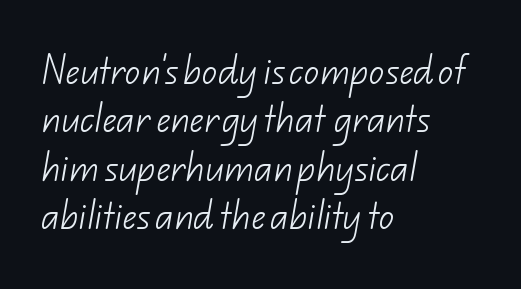
The passage shown has conventional tracking throughout. Each row of text sits above clean, open space. Stroke terminals: plain, sans-serif. The letters advance in unequal steps, a hallmark of proportional type. Stems here are at most as thick as an everyday book face.
